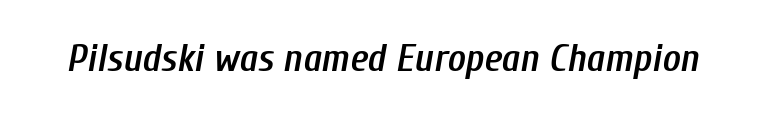
The image shows 39 px semibold, condensed type, italic (leaning right); set normal letter spacing, not underlined; low stroke contrast and a medium x-height.
